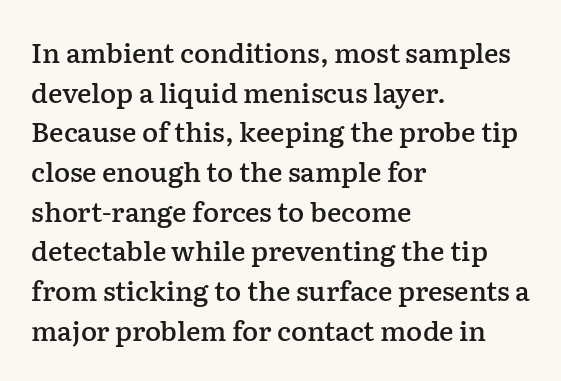
Q: Is the text bold? A: Semi-bold.
Q: Is the text italic (slanted)? A: No, it is upright.
Q: Is the text underlined? A: No.
Q: How is the paragraph aligned? A: Left-aligned.
Q: Is the spacing between letters normal or unusually wide? A: Normal.
Q: Is the spacing between lines tight, normal or loose? A: Normal.
